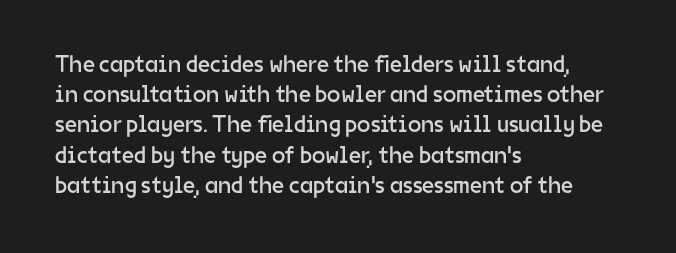
The weight would be labelled regular, book, light, or lighter still. Every stem runs plumb, perpendicular to the baseline. Descender tails drop into unmarked territory. One glance says typical: line gaps are just what's usual.
